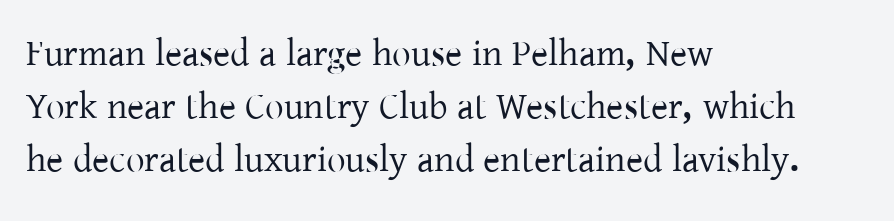
{"serif": "yes", "italic": "no", "width": "normal", "stroke_contrast": "low", "x_height": "medium", "monospaced": "no", "underline": "no", "align": "left", "line_spacing": "normal", "line_spacing_ratio": 1.43, "letter_spacing": "normal", "letter_spacing_em": 0.0, "glyph_px": 37}
